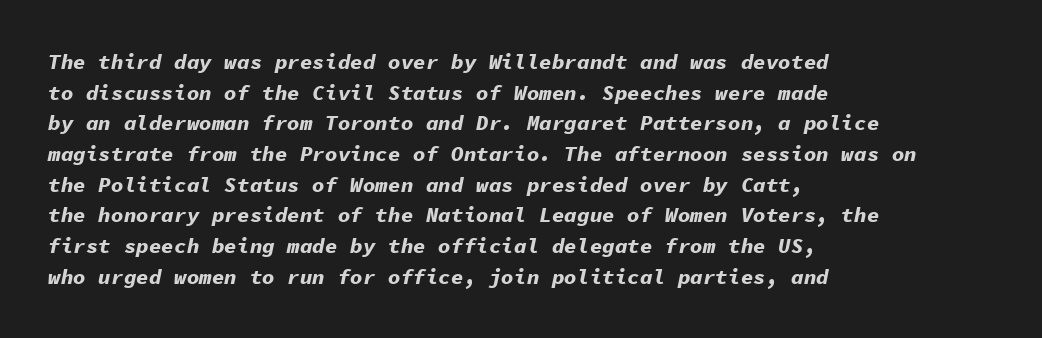
Where is the straight margin? On the left. Compared with typical paragraphs, the rows here are spaced about the same. The zone under the glyphs is completely vacant. Tall strokes in this sample are angled rather than plumb.
